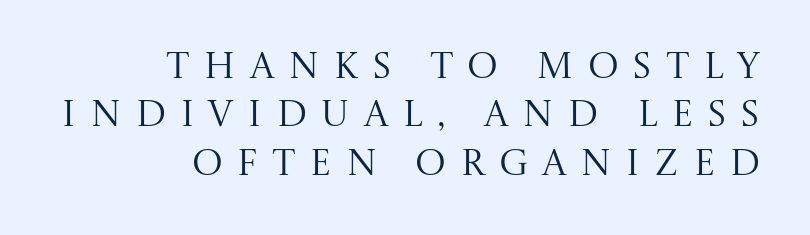
No letter is thick-stroked: the sample isn't bold. Posture: upright roman. Students, note that the glyphs here are deliberately spaced far apart. Varying glyph widths throughout — classic text-font behaviour. Unlike a clean sans, this face finishes its strokes with serifs. One-word summary of the alignment: right.
